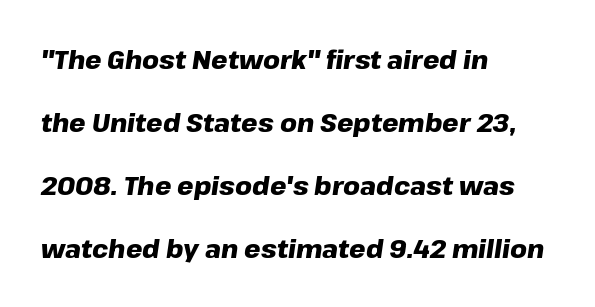
Q: Is the text bold? A: Yes.
Q: Is the text italic (slanted)? A: Yes, it leans right by about 8 degrees.
Q: Is the text underlined? A: No.
Q: How is the paragraph aligned? A: Left-aligned.
Q: Is the spacing between letters normal or unusually wide? A: Normal.
Q: Is the spacing between lines tight, normal or loose? A: Loose.
